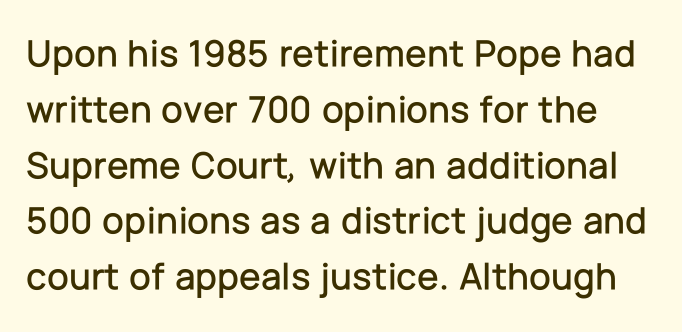
Q: Is the text italic (slanted)? A: No, it is upright.
Q: Is the typeface a serif or a sans-serif typeface? A: Sans-serif.
Q: Is the text underlined? A: No.
Q: Is the spacing between letters normal or unusually wide? A: Normal.
Q: Is the spacing between lines tight, normal or loose? A: Normal.
Q: Width (condensed, normal, or wide)? A: Normal.
Q: Stroke contrast? A: Low.
Q: x-height? A: Medium.
Q: Monospaced? A: No.
